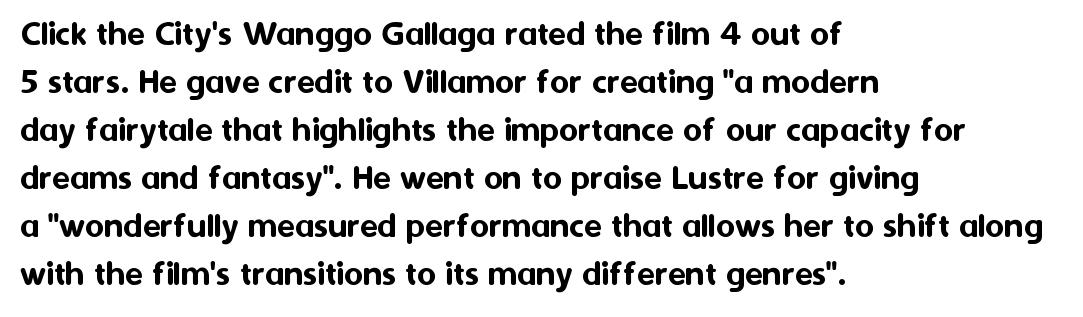
{"serif": "no", "italic": "no", "width": "normal", "stroke_contrast": "medium", "x_height": "medium", "monospaced": "no", "underline": "no", "align": "left", "line_spacing": "normal", "line_spacing_ratio": 1.3, "letter_spacing": "normal", "letter_spacing_em": 0.0, "glyph_px": 37}
